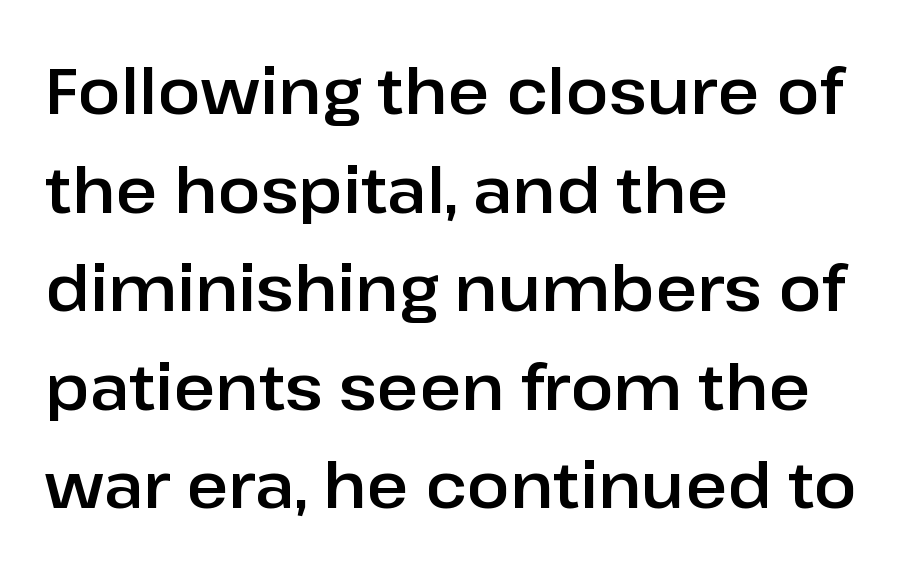
{"serif": "no", "italic": "no", "width": "normal", "stroke_contrast": "low", "x_height": "medium", "monospaced": "no", "underline": "no", "align": "left", "line_spacing": "normal", "line_spacing_ratio": 1.54, "letter_spacing": "normal", "letter_spacing_em": 0.0, "glyph_px": 64}
